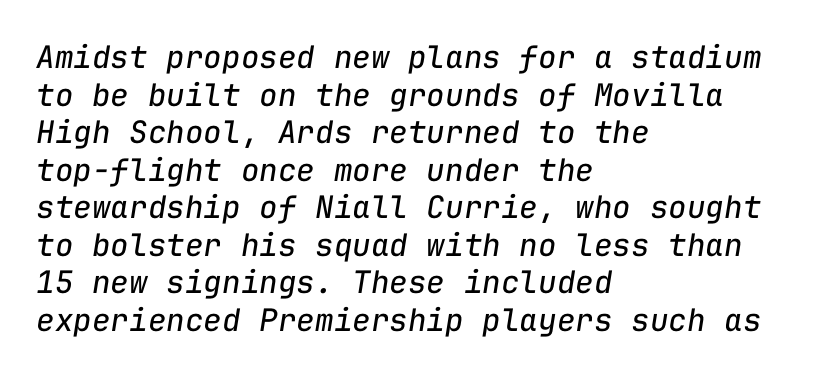
{"italic": "yes", "lean": "right", "slant_degrees": 9, "bold": "no", "weight": "regular", "width": "normal", "stroke_contrast": "low", "x_height": "medium", "monospaced": "yes", "underline": "no", "align": "left", "line_spacing_ratio": 1.21, "letter_spacing": "normal", "letter_spacing_em": 0.0, "glyph_px": 31}
